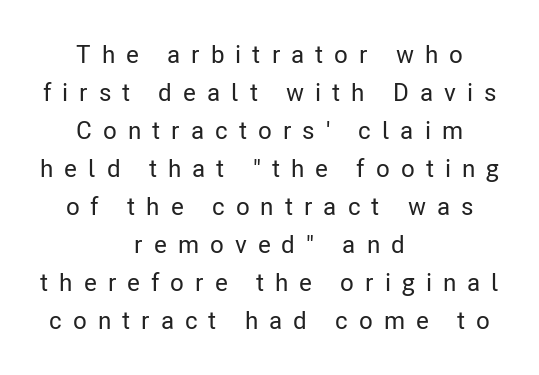
The image shows 25 px text type, upright; set centered, normal line spacing (1.52x), unusually wide letter spacing (+0.44 em), not underlined.
